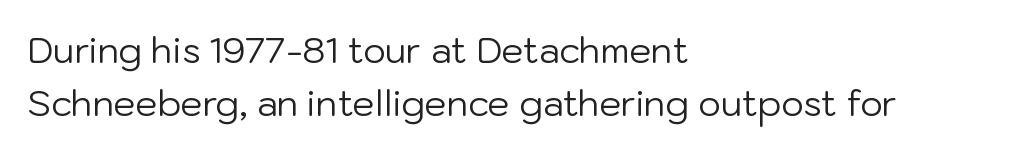
The font sits on the lighter half of the weight spectrum, regular included. Do the characters align in a grid? No, the font is proportional. Regarding serifs, this sample does without them. Notice how the passage keeps a crisp vertical edge on the left only.
